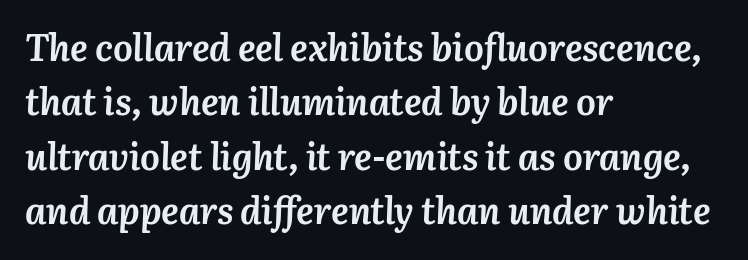
The image shows 37 px semibold type, italic (leaning right); set left-aligned, normal line spacing (1.47x), normal letter spacing, not underlined; medium stroke contrast and a medium x-height.
